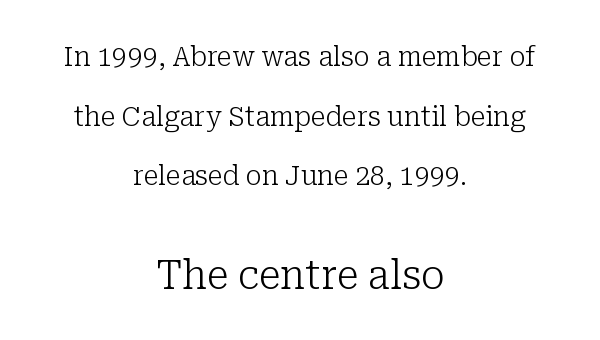
The image shows 40 px light serif type, upright; set centered, loose line spacing (2.21x), normal letter spacing, not underlined; the second (bottom) block is 1.48x larger; low stroke contrast and a medium x-height.
